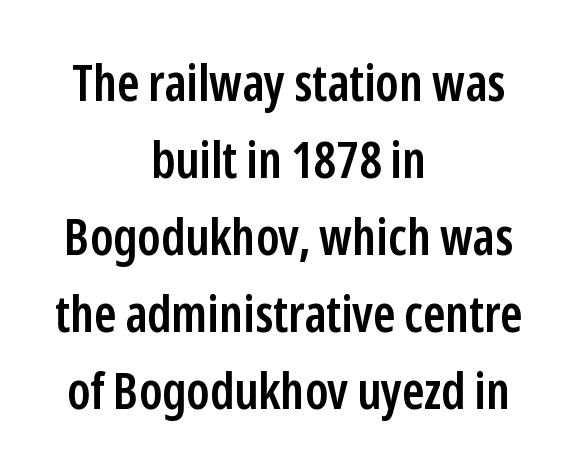
{"serif": "no", "italic": "no", "bold": "semi", "weight": "semibold", "width": "condensed", "stroke_contrast": "low", "x_height": "medium", "monospaced": "no", "underline": "no", "align": "center", "line_spacing": "normal", "line_spacing_ratio": 1.51, "letter_spacing": "normal", "letter_spacing_em": 0.0, "glyph_px": 51}
